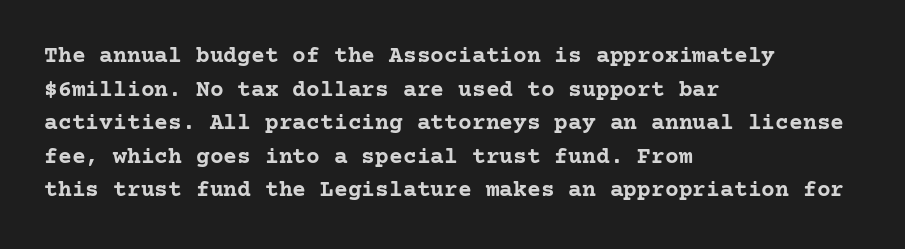
{"italic": "no", "bold": "yes", "underline": "no", "align": "left", "line_spacing": "normal", "line_spacing_ratio": 1.46, "letter_spacing": "normal", "letter_spacing_em": 0.0, "glyph_px": 23}
